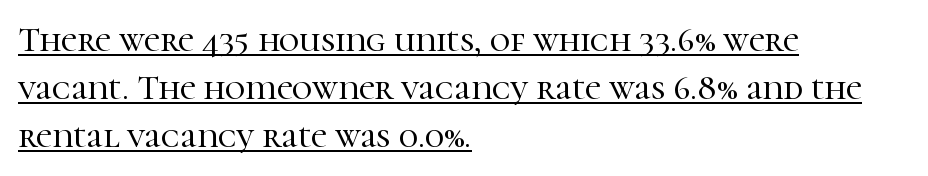
The image shows 35 px serif type, upright; set left-aligned, normal line spacing (1.37x), normal letter spacing, underlined; high stroke contrast and a medium x-height.
